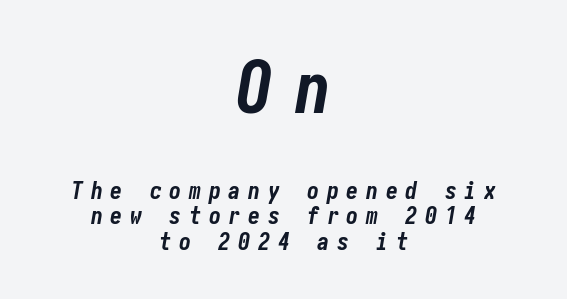
{"italic": "yes", "lean": "right", "slant_degrees": 10, "bold": "yes", "weight": "bold", "width": "condensed", "stroke_contrast": "low", "x_height": "medium", "underline": "no", "align": "center", "line_spacing": "tight", "line_spacing_ratio": 1.05, "letter_spacing": "wide", "letter_spacing_em": 0.32, "larger_block": "first", "size_ratio": 3.0, "glyph_px": 72}
